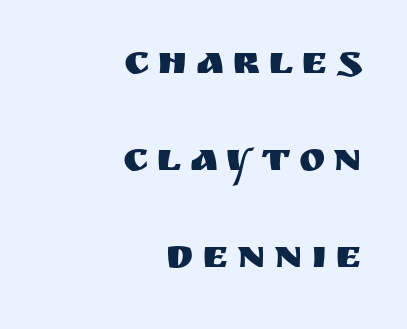
The image shows 40 px sans-serif type, upright; set right-aligned, loose line spacing (2.43x), unusually wide letter spacing (+0.21 em), not underlined; medium stroke contrast and a large x-height.
